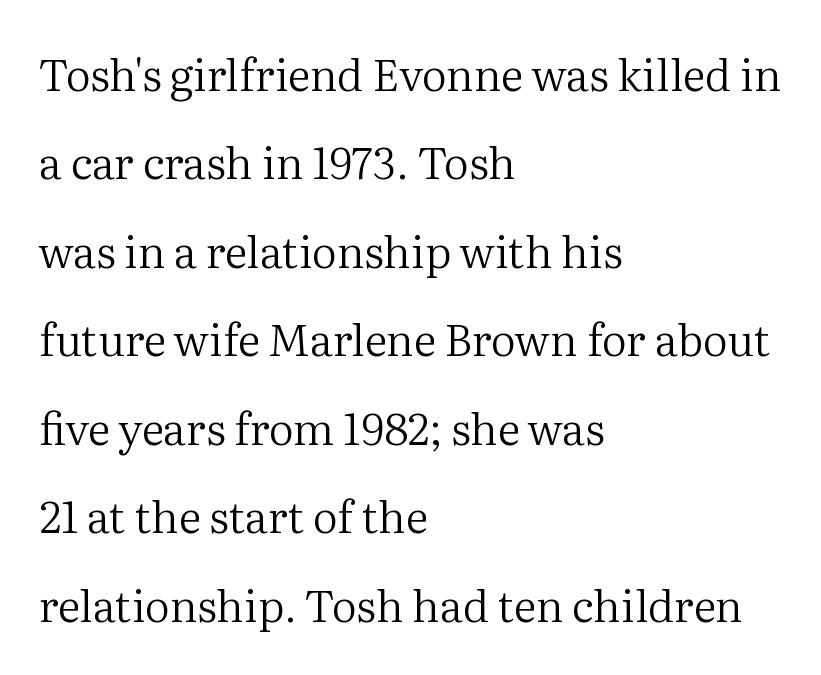
Characters follow at the spacing the type designer built in. A quiet, ordinary-to-light weight characterises the typeface. A typesetter would call this proportional, since set widths differ per character. When letters stand straight like this, we call the style roman or upright.
